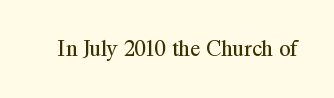
Q: Is the text bold? A: No.
Q: Is the text italic (slanted)? A: No, it is upright.
Q: Is the text underlined? A: No.
Q: Is the spacing between letters normal or unusually wide? A: Normal.
